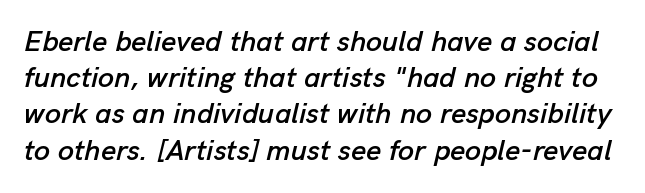
The letters advance in unequal steps, a hallmark of proportional type. This is oblique type, the kind used for emphasis or titles. Glance below the letters and you will spot only blank space. The lines sit at an ordinary, default distance from one another. Characters follow at the spacing the type designer built in.
